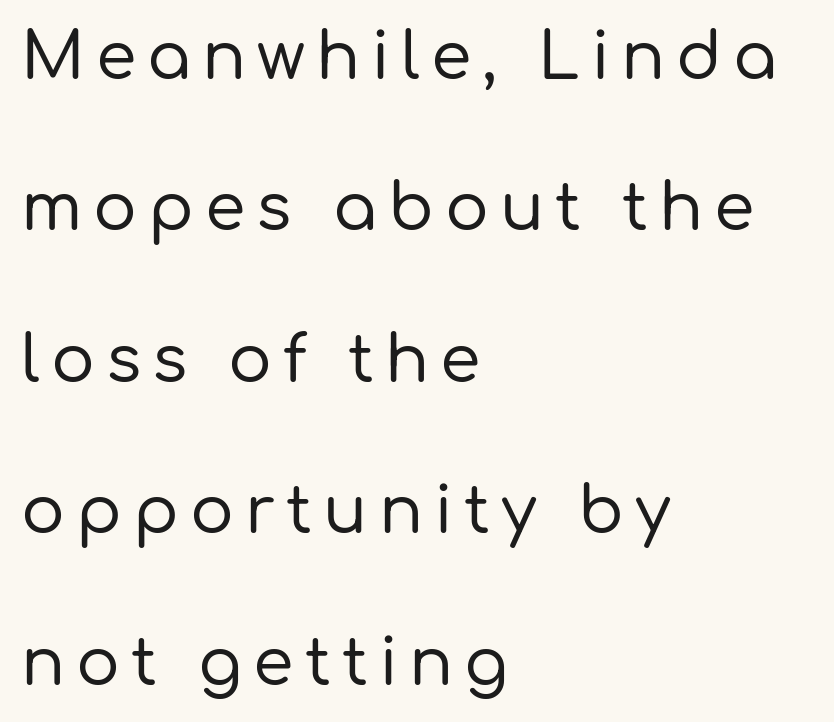
This sample has the flowing, uneven cadence of proportional lettering. Does the type have serifs? No, each stem ends abruptly. Nobody drew a line under any word here. You can tell it's not italic because the verticals are truly vertical. The rendering anchors every line to the left-hand side.
